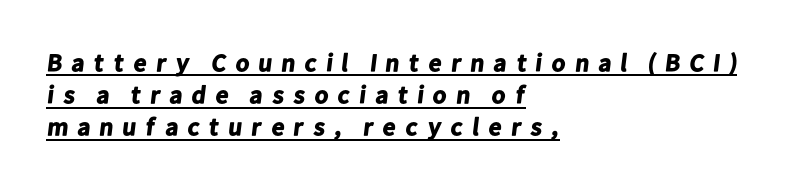
Q: Is the text bold? A: Yes.
Q: Is the text underlined? A: Yes.
Q: How is the paragraph aligned? A: Left-aligned.
Q: Is the spacing between letters normal or unusually wide? A: Unusually wide.
Q: Is the spacing between lines tight, normal or loose? A: Normal.
